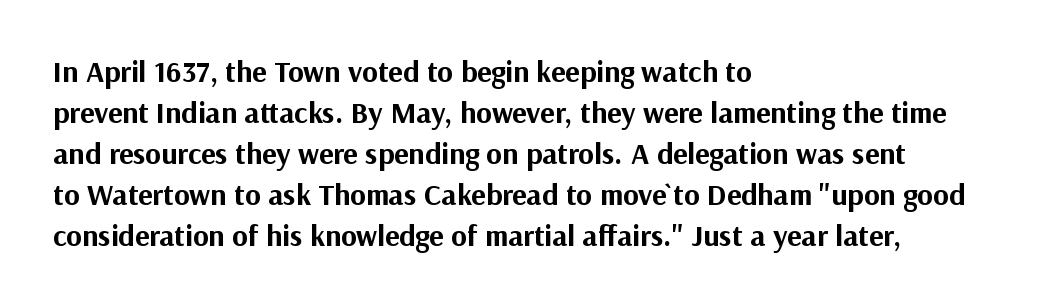
{"serif": "no", "italic": "no", "bold": "yes", "weight": "bold", "width": "normal", "stroke_contrast": "medium", "x_height": "medium", "monospaced": "no", "underline": "no", "align": "left", "line_spacing": "normal", "line_spacing_ratio": 1.37, "letter_spacing": "normal", "letter_spacing_em": 0.0, "glyph_px": 30}
